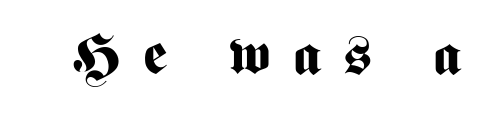
{"serif": "no", "italic": "no", "bold": "yes", "weight": "bold", "width": "condensed", "stroke_contrast": "medium", "x_height": "medium", "monospaced": "no", "underline": "no", "letter_spacing": "wide", "letter_spacing_em": 0.38, "glyph_px": 57}
